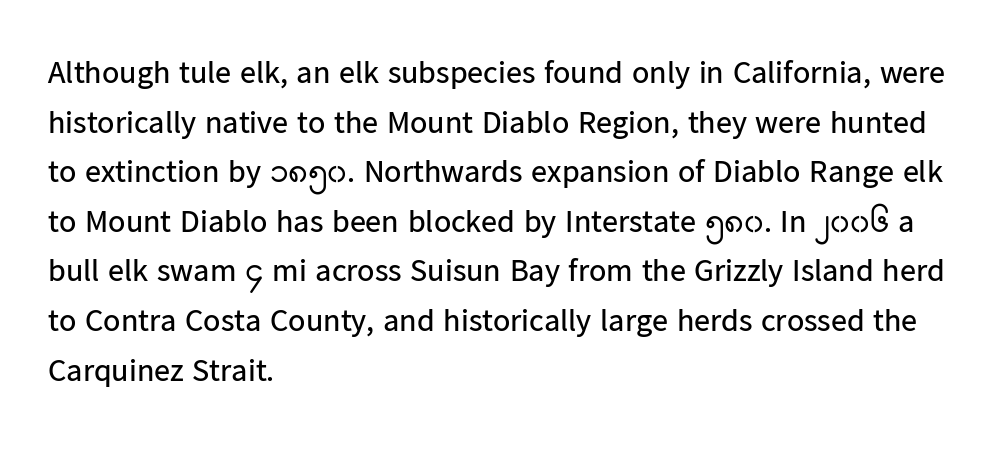
Q: Is the text bold? A: No.
Q: Is the text italic (slanted)? A: No, it is upright.
Q: Is the typeface a serif or a sans-serif typeface? A: Sans-serif.
Q: Is the text underlined? A: No.
Q: How is the paragraph aligned? A: Left-aligned.
Q: Is the spacing between letters normal or unusually wide? A: Normal.
Q: Is the spacing between lines tight, normal or loose? A: Normal.
Q: Width (condensed, normal, or wide)? A: Normal.
Q: Stroke contrast? A: Low.
Q: x-height? A: Medium.
Q: Monospaced? A: No.
